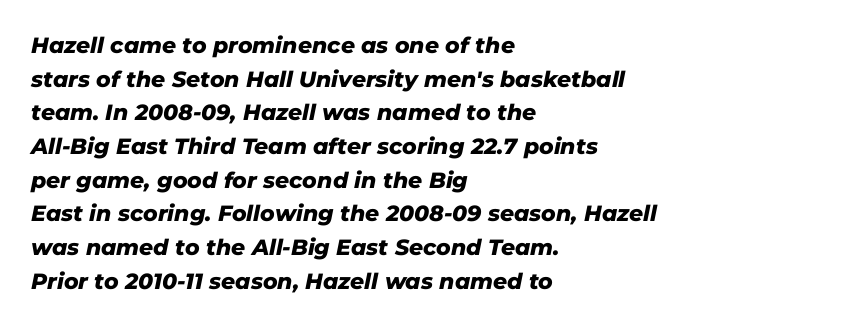
The image shows 22 px bold type, italic (leaning right); set left-aligned, normal line spacing (1.53x), normal letter spacing, not underlined.
